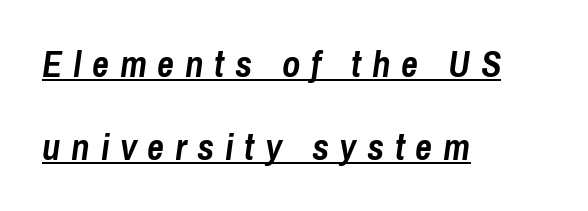
{"italic": "yes", "lean": "right", "slant_degrees": 8, "bold": "yes", "weight": "semibold", "width": "condensed", "stroke_contrast": "low", "x_height": "medium", "monospaced": "no", "underline": "yes", "align": "left", "line_spacing": "loose", "line_spacing_ratio": 2.25, "letter_spacing": "wide", "letter_spacing_em": 0.29, "glyph_px": 37}
